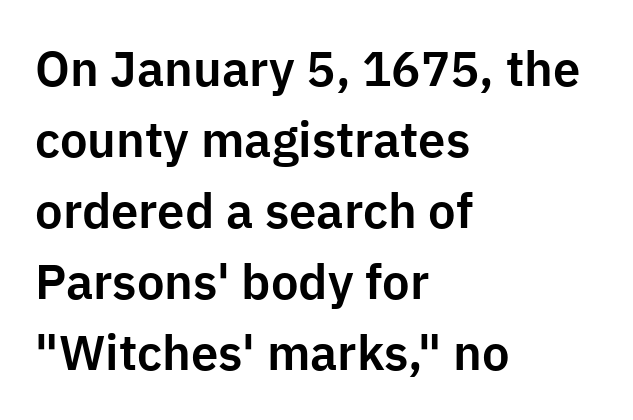
Words appear dense and cohesive because spacing is normal. Every stem runs plumb, perpendicular to the baseline. The characters display no serif detailing; their extremities are plain. These lines are rendered in a variable-pitch font. The ragged edge is on the right, which tells us the setting is flush left.
